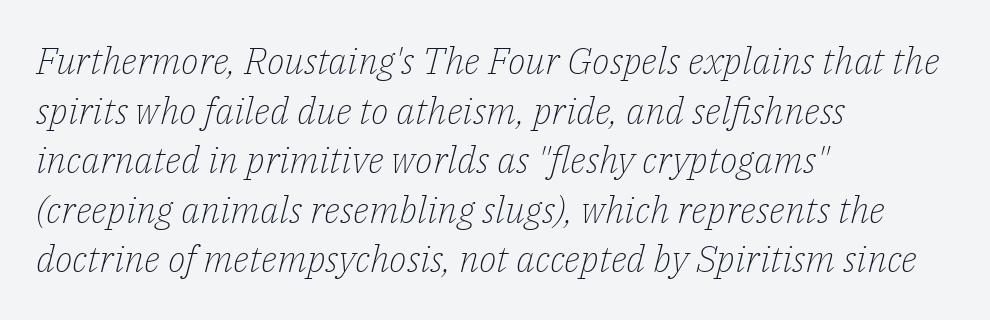
The image shows 37 px light serif type, italic (leaning right); set left-aligned, normal line spacing (1.34x), normal letter spacing, not underlined; low stroke contrast and a medium x-height.
